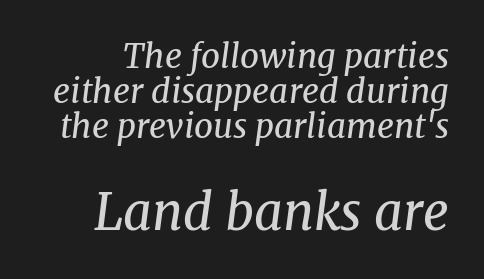
Q: Is the text bold? A: No.
Q: Is the text italic (slanted)? A: Yes, it leans right by about 8 degrees.
Q: Is the typeface a serif or a sans-serif typeface? A: Serif.
Q: Is the text underlined? A: No.
Q: Is the spacing between letters normal or unusually wide? A: Normal.
Q: Is the spacing between lines tight, normal or loose? A: Tight.
Q: Which block of text is set in a larger size, the first (top) or the second (bottom)? A: The second (bottom) one.
Q: Width (condensed, normal, or wide)? A: Normal.
Q: Stroke contrast? A: Medium.
Q: x-height? A: Medium.
Q: Monospaced? A: No.
